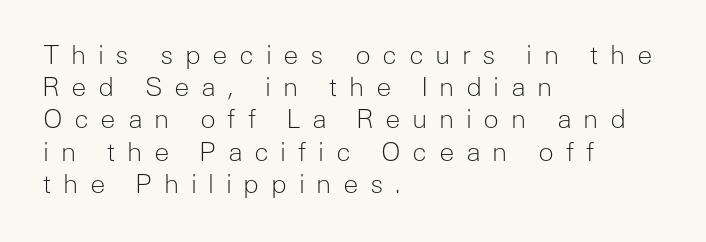
{"italic": "no", "bold": "no", "underline": "no", "align": "left", "line_spacing_ratio": 1.24, "letter_spacing": "wide", "letter_spacing_em": 0.44, "glyph_px": 26}
